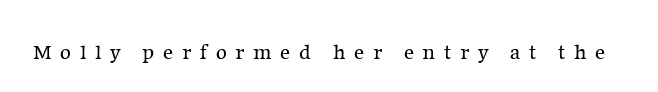
{"italic": "no", "bold": "no", "underline": "no", "letter_spacing": "wide", "letter_spacing_em": 0.41, "glyph_px": 21}
